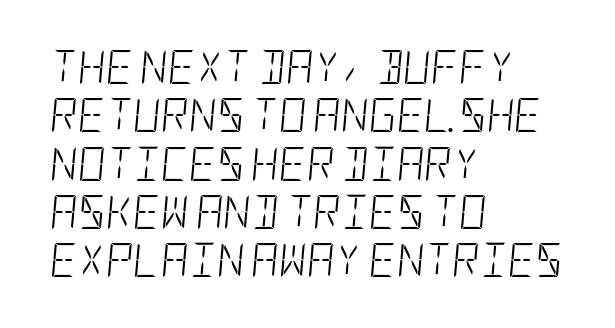
Q: Is the text bold? A: No.
Q: Is the text italic (slanted)? A: Yes, it leans right by about 5 degrees.
Q: Is the text underlined? A: No.
Q: How is the paragraph aligned? A: Left-aligned.
Q: Is the spacing between letters normal or unusually wide? A: Normal.
Q: Is the spacing between lines tight, normal or loose? A: Normal.
Q: Width (condensed, normal, or wide)? A: Condensed.
Q: Stroke contrast? A: Low.
Q: x-height? A: Large.
